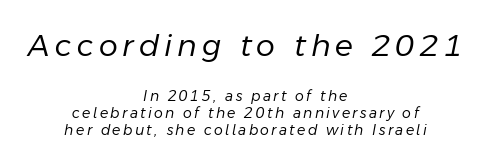
Note: larger setting up top, smaller setting below. A clean baseline with only descenders dipping below it. Characters are canted at an angle relative to the baseline's perpendicular. Neither beginnings nor endings align; midpoints do. Spacing verdict: proportional, widths tailored to each character.
